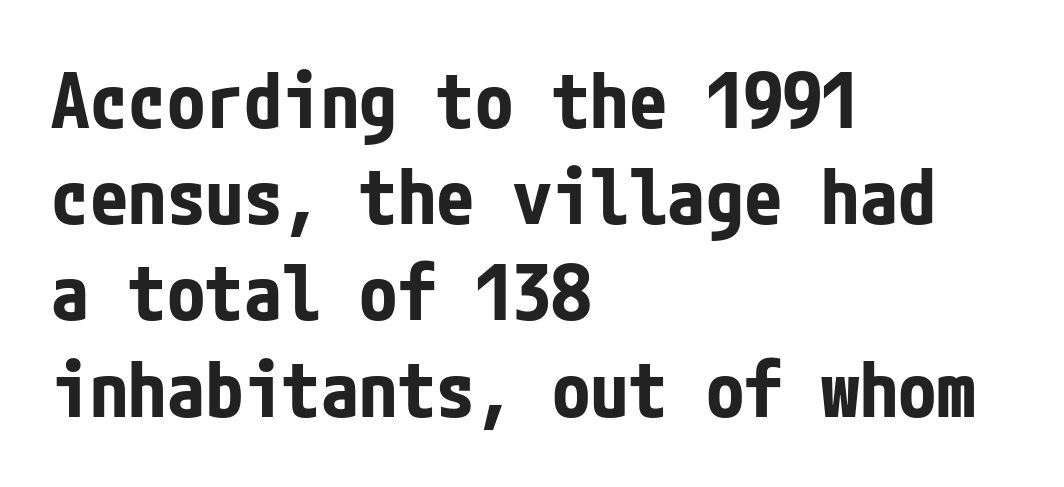
{"serif": "no", "italic": "no", "bold": "yes", "weight": "bold", "width": "condensed", "stroke_contrast": "low", "x_height": "medium", "underline": "no", "align": "left", "line_spacing": "normal", "line_spacing_ratio": 1.25, "letter_spacing": "normal", "letter_spacing_em": 0.0, "glyph_px": 77}
